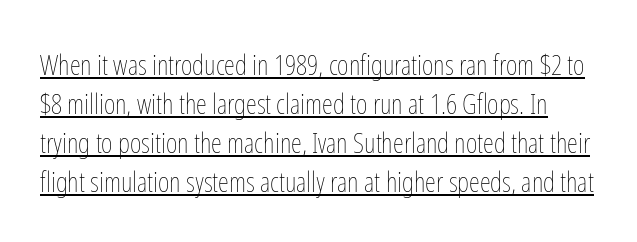
The image shows 28 px thin, condensed type, upright; set normal line spacing (1.39x), normal letter spacing, underlined; low stroke contrast and a medium x-height.
